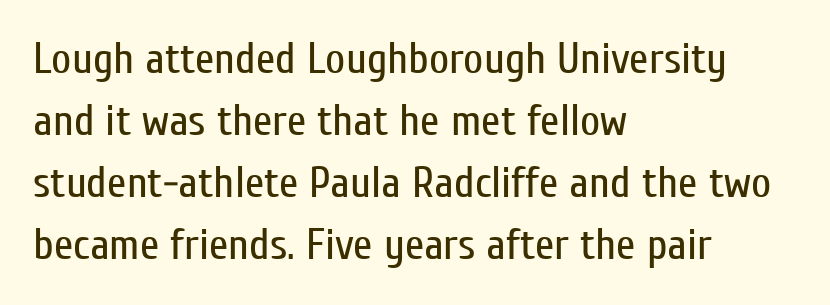
The image shows 44 px regular-weight, condensed sans-serif type, upright; set left-aligned, normal line spacing (1.41x), normal letter spacing, not underlined; low stroke contrast and a medium x-height.
